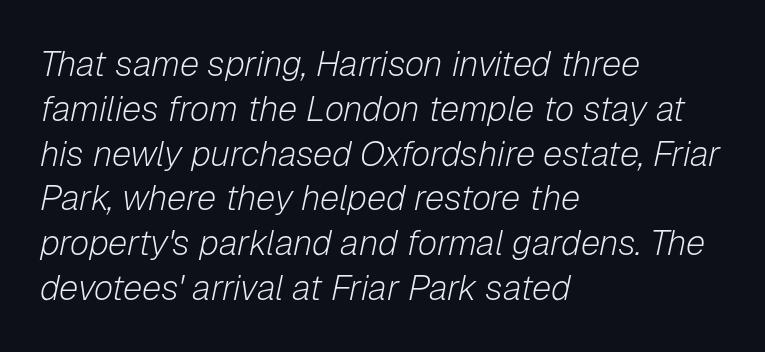
Whoever set this chose a conventional vertical rhythm. The specimen reads as italic at a glance. The text block is weighted toward the left margin, trailing off unevenly rightward. Only glyphs here, with clear space below each row.
